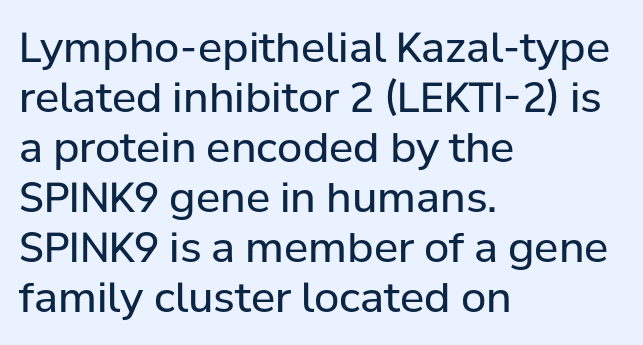
Q: Is the text bold? A: No.
Q: Is the text italic (slanted)? A: No, it is upright.
Q: Is the typeface a serif or a sans-serif typeface? A: Sans-serif.
Q: Is the text underlined? A: No.
Q: How is the paragraph aligned? A: Left-aligned.
Q: Is the spacing between letters normal or unusually wide? A: Normal.
Q: Width (condensed, normal, or wide)? A: Normal.
Q: Stroke contrast? A: Low.
Q: x-height? A: Medium.
Q: Monospaced? A: No.
